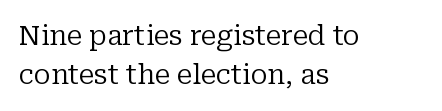
Q: Is the text bold? A: No.
Q: Is the text italic (slanted)? A: No, it is upright.
Q: Is the typeface a serif or a sans-serif typeface? A: Serif.
Q: Is the text underlined? A: No.
Q: How is the paragraph aligned? A: Left-aligned.
Q: Is the spacing between letters normal or unusually wide? A: Normal.
Q: Is the spacing between lines tight, normal or loose? A: Normal.
Q: Width (condensed, normal, or wide)? A: Normal.
Q: Stroke contrast? A: Low.
Q: x-height? A: Medium.
Q: Monospaced? A: No.
